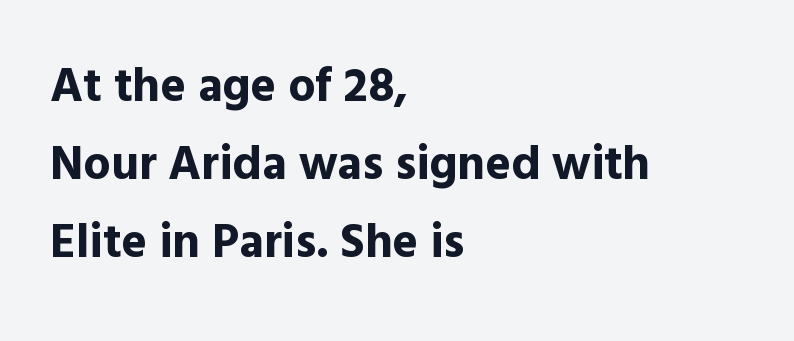
Q: Is the text bold? A: Yes.
Q: Is the text italic (slanted)? A: No, it is upright.
Q: Is the typeface a serif or a sans-serif typeface? A: Sans-serif.
Q: Is the text underlined? A: No.
Q: How is the paragraph aligned? A: Left-aligned.
Q: Is the spacing between letters normal or unusually wide? A: Normal.
Q: Is the spacing between lines tight, normal or loose? A: Normal.
Q: Width (condensed, normal, or wide)? A: Normal.
Q: x-height? A: Medium.
Q: Monospaced? A: No.
